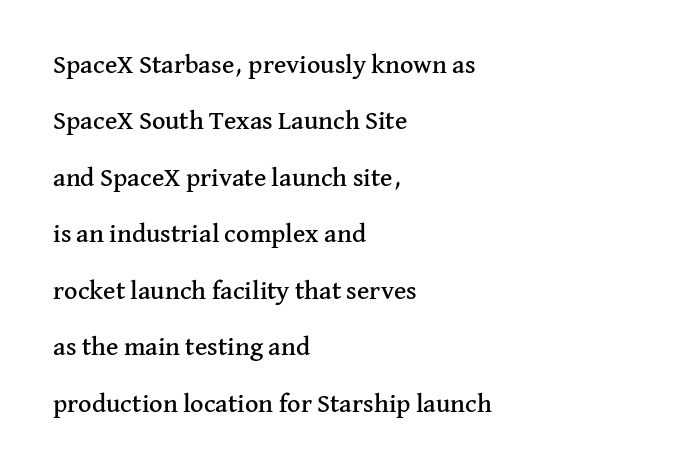
The image shows 26 px text type, upright; set left-aligned, loose line spacing (2.17x), normal letter spacing, not underlined.
